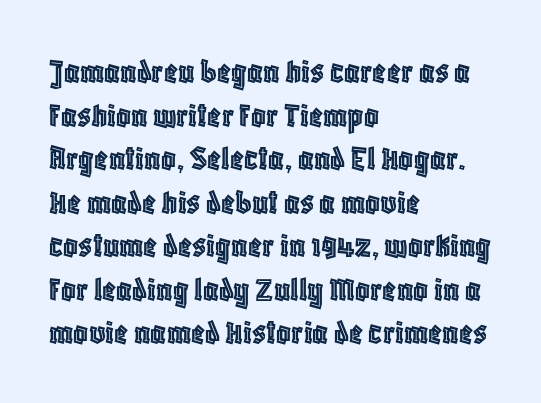
Posture: straight, roman, zero tilt. Type without underlining. These lines stack with their left ends in a neat column. Character widths vary here, with narrow letters taking less room than wide ones.
